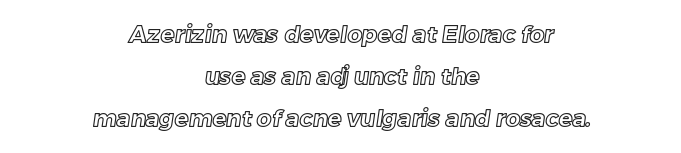
The image shows 23 px text type; set centered, line spacing 1.82x, normal letter spacing, not underlined.
